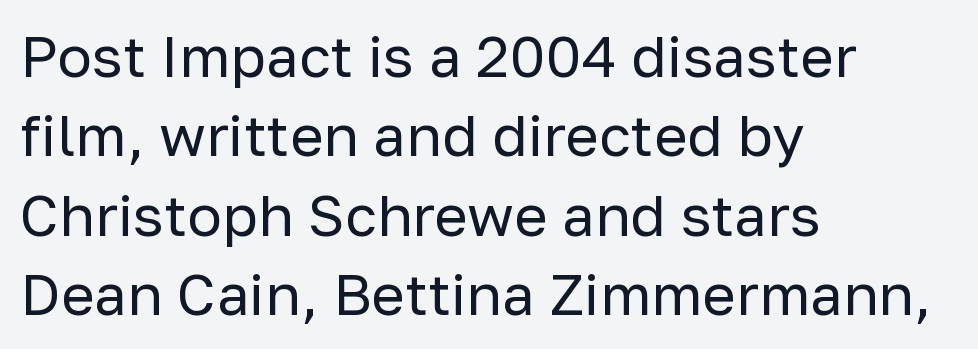
The image shows 58 px regular-weight sans-serif type, upright; set left-aligned, normal line spacing (1.37x), normal letter spacing, not underlined; low stroke contrast and a medium x-height.
